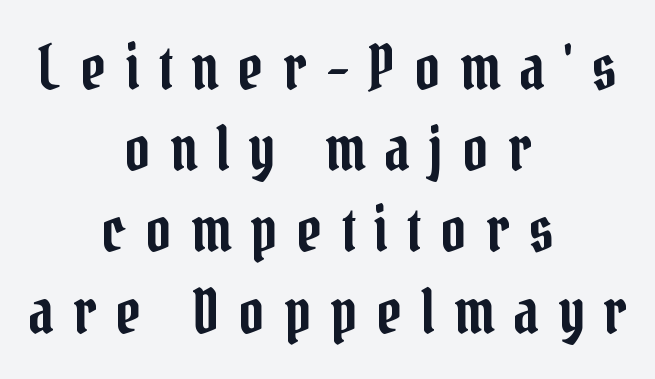
{"serif": "yes", "italic": "no", "width": "condensed", "stroke_contrast": "low", "x_height": "medium", "monospaced": "no", "underline": "no", "align": "center", "line_spacing": "normal", "line_spacing_ratio": 1.31, "letter_spacing": "wide", "letter_spacing_em": 0.31, "glyph_px": 62}
